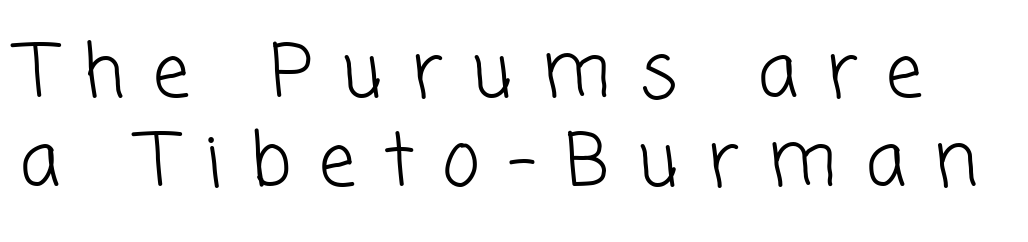
{"serif": "no", "bold": "no", "weight": "light", "width": "normal", "stroke_contrast": "low", "x_height": "medium", "monospaced": "no", "underline": "no", "line_spacing_ratio": 1.22, "letter_spacing": "wide", "letter_spacing_em": 0.39, "glyph_px": 73}
